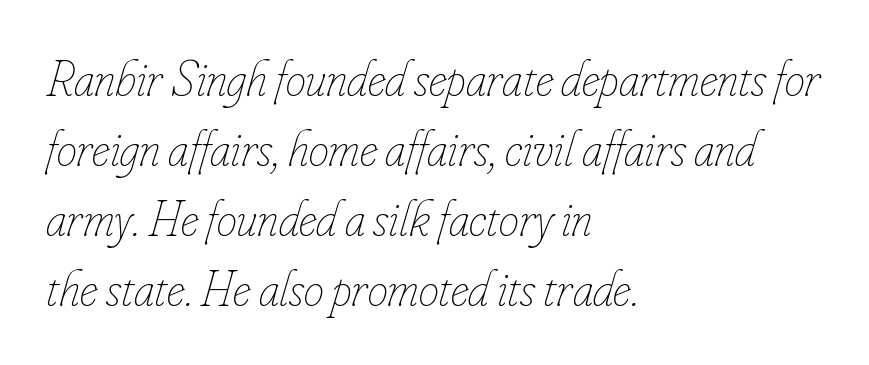
The image shows 51 px thin, condensed type, italic (leaning right); set left-aligned, normal line spacing (1.37x), normal letter spacing, not underlined; low stroke contrast and a small x-height.
